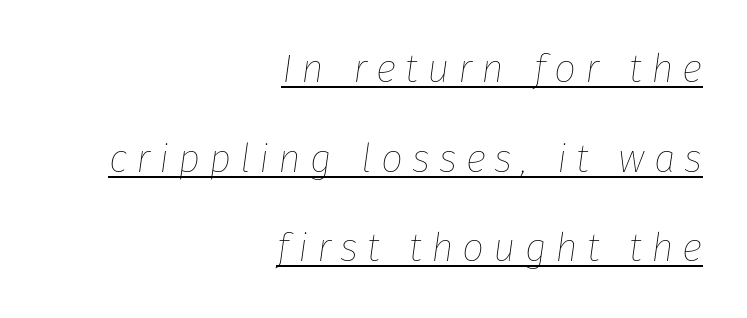
The line-height multiplier appears high, well above default. The words here are underlined. Right-aligned paragraph, ragged on the left. Yep, that's italic — everything's leaning. Stem width sits at or under what a default text font uses. Is this a fixed-width face? No — the glyphs have proportional, varying widths.
